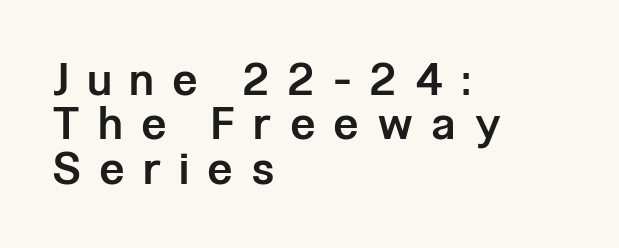
These lines stack with their left ends in a neat column. Caption: semibold face, moderately heavy strokes. Do the letters lean? They stand straight. Letters rest on an invisible, unmarked baseline. The letters advance in unequal steps, a hallmark of proportional type.
